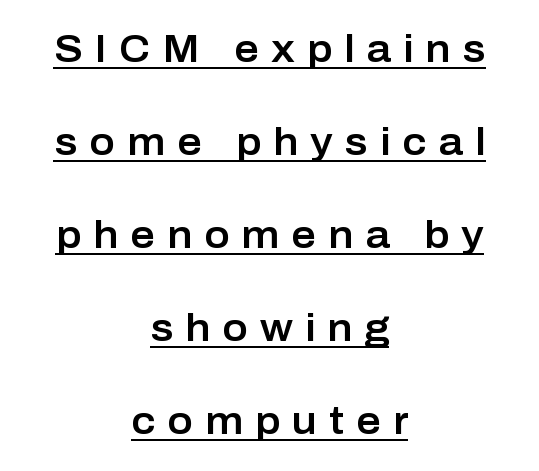
The image shows 38 px sans-serif type, upright; set centered, loose line spacing (2.45x), unusually wide letter spacing (+0.32 em), underlined; low stroke contrast and a medium x-height.
